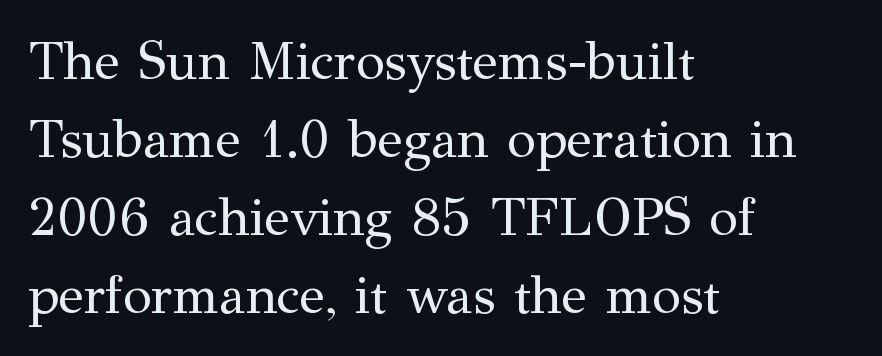
The image shows 53 px regular-weight serif type, upright; set left-aligned, normal line spacing (1.47x), normal letter spacing, not underlined; medium stroke contrast and a medium x-height.
